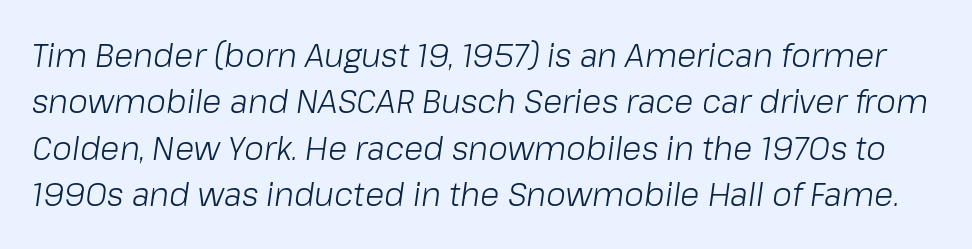
{"italic": "yes", "lean": "right", "slant_degrees": 8, "bold": "no", "weight": "light", "width": "normal", "stroke_contrast": "low", "x_height": "medium", "monospaced": "no", "underline": "no", "line_spacing": "normal", "line_spacing_ratio": 1.45, "letter_spacing": "normal", "letter_spacing_em": 0.0, "glyph_px": 32}
